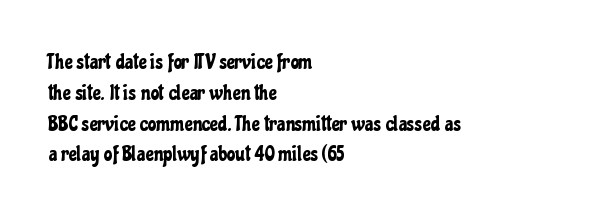
{"italic": "no", "underline": "no", "align": "left", "line_spacing": "normal", "line_spacing_ratio": 1.4, "letter_spacing": "normal", "letter_spacing_em": 0.0, "glyph_px": 22}
